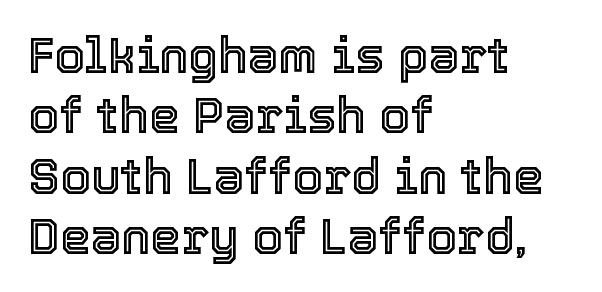
Q: Is the text italic (slanted)? A: No, it is upright.
Q: Is the text underlined? A: No.
Q: How is the paragraph aligned? A: Left-aligned.
Q: Is the spacing between letters normal or unusually wide? A: Normal.
Q: Width (condensed, normal, or wide)? A: Normal.
Q: x-height? A: Medium.
Q: Monospaced? A: No.
